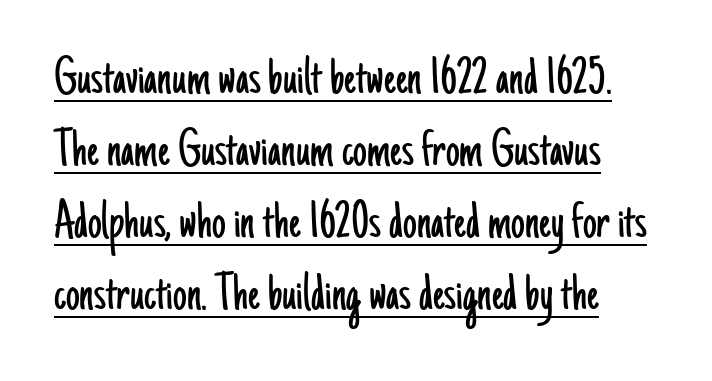
The face used here is rendered with its standard letterfit. The cut favours lightness, reaching ordinary text weight at its darkest. The letters stand upright; this is a roman face. Notice how a bar underscores the lettering throughout.
